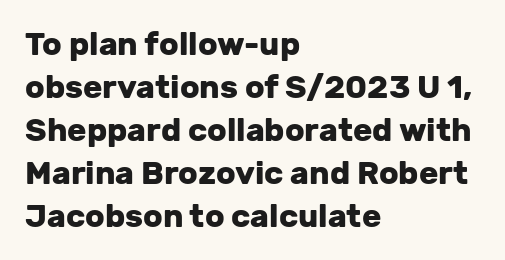
The image shows 32 px heavy sans-serif type, upright; set left-aligned, normal line spacing (1.34x), normal letter spacing, not underlined; low stroke contrast and a medium x-height.
